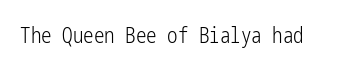
{"italic": "no", "bold": "no", "underline": "no", "letter_spacing": "normal", "letter_spacing_em": 0.0, "glyph_px": 21}
